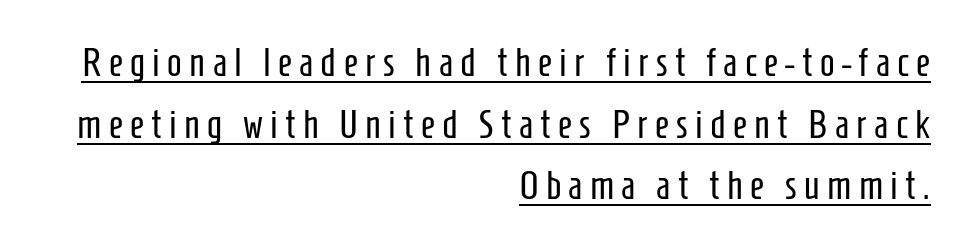
{"serif": "no", "italic": "no", "bold": "no", "weight": "regular", "width": "condensed", "stroke_contrast": "low", "x_height": "medium", "monospaced": "no", "underline": "yes", "align": "right", "line_spacing": "normal", "line_spacing_ratio": 1.58, "glyph_px": 39}
